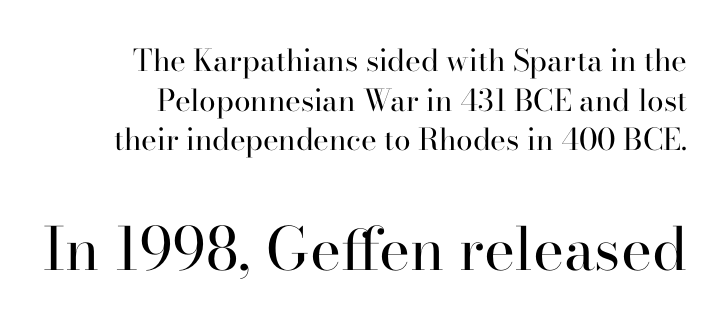
Interline gaps are of average width in this sample. Is there any slant? The stems are plumb. Yep, those are serifs on the letters. Heaviness? Minimal to ordinary, like unemphasized prose. Check under the words: just untouched page. The letters in the lower block stand taller than those in the block above.
